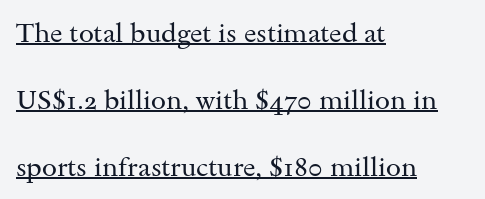
The image shows 27 px text type, upright; set left-aligned, loose line spacing (2.48x), normal letter spacing, underlined.
